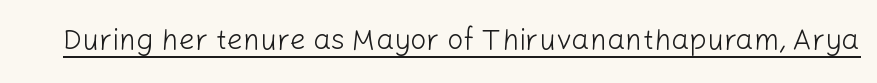
Q: Is the text bold? A: No.
Q: Is the text italic (slanted)? A: No, it is upright.
Q: Is the typeface a serif or a sans-serif typeface? A: Sans-serif.
Q: Is the text underlined? A: Yes.
Q: Is the spacing between letters normal or unusually wide? A: Normal.
Q: Width (condensed, normal, or wide)? A: Normal.
Q: Stroke contrast? A: Low.
Q: x-height? A: Medium.
Q: Monospaced? A: No.
